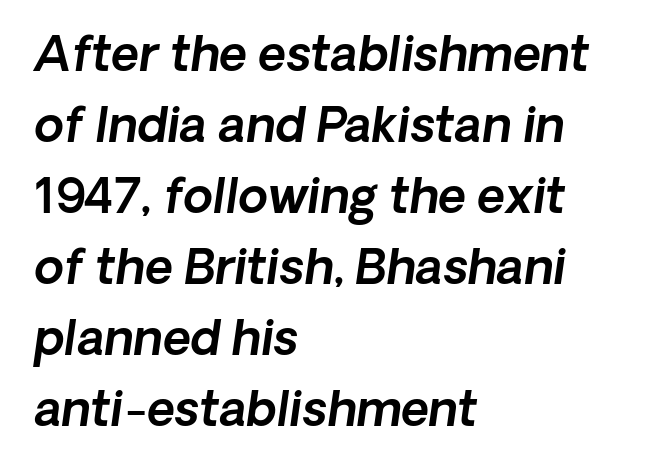
{"serif": "no", "width": "normal", "x_height": "medium", "monospaced": "no", "underline": "no", "align": "left", "line_spacing": "normal", "line_spacing_ratio": 1.48, "letter_spacing": "normal", "letter_spacing_em": 0.0, "glyph_px": 48}
